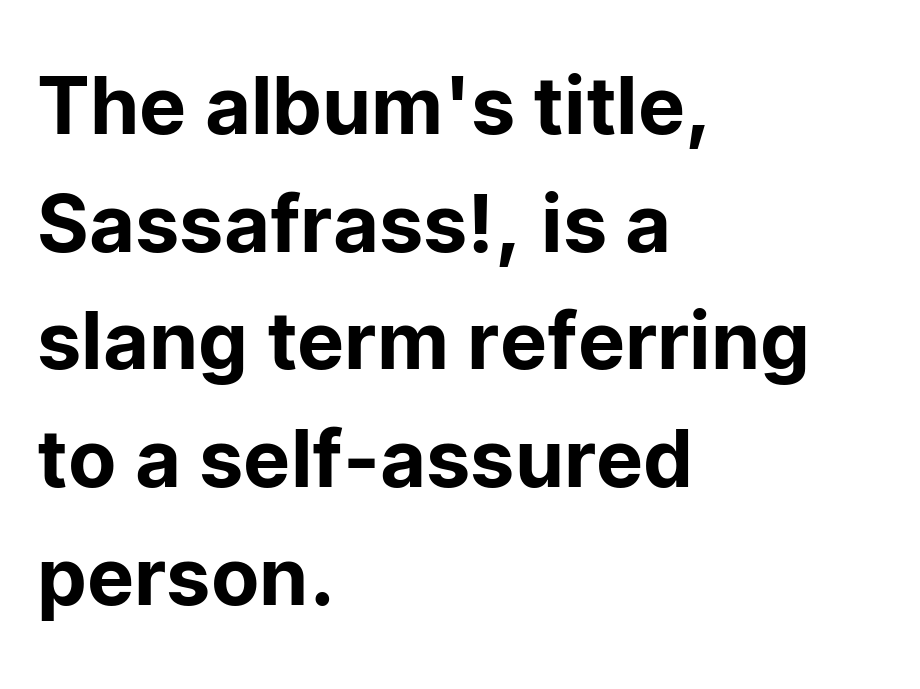
In terms of letterspacing, this is plain default setting. A roman cut, with each character standing at attention. Do the characters align in a grid? No, the font is proportional. Honestly, the row spacing looks completely unremarkable. The glyphs in this specimen are sans serif. The glyphs are unaccompanied by any horizontal stroke below them.
